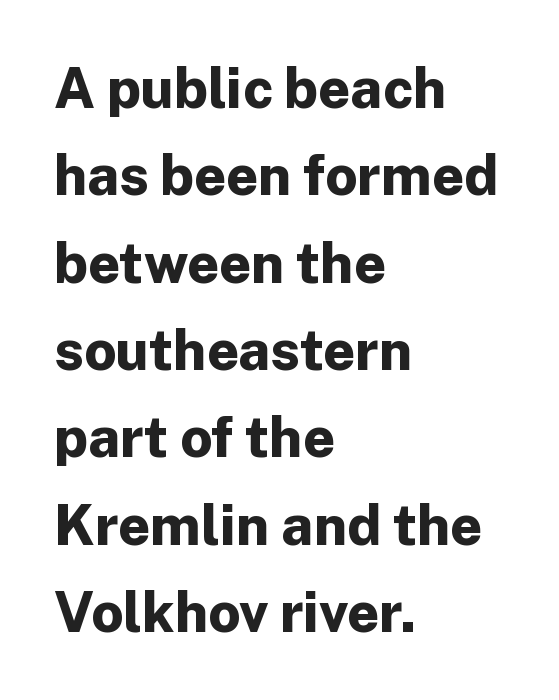
Its strokes are broad and dark, the hallmark of bold type. What kind of face is this? One without serifs — a sans. The space directly below the letters is spotless. Does the lettering tilt? It doesn't — this is upright. There is no visible air inserted between adjacent glyphs. The letters advance in unequal steps, a hallmark of proportional type.
